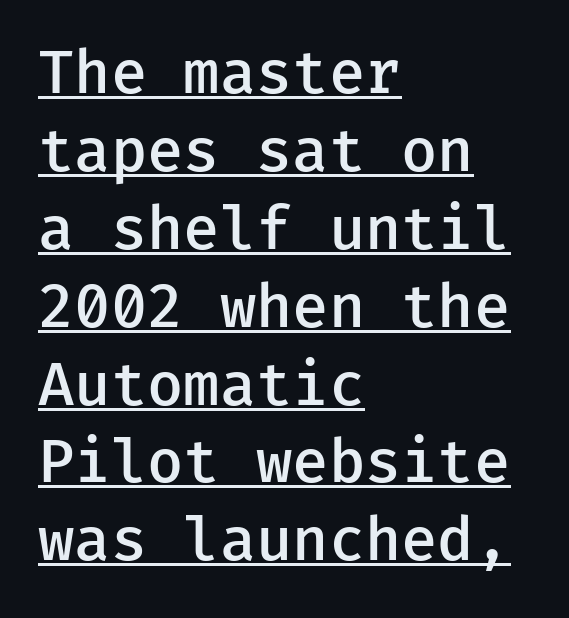
Is there an underline? Yes — a line sits under the letters. Regarding serifs, this sample does without them. This block has exactly the height ordinary leading produces. The font is running at a semibold setting, under full bold. You could call the tracking neutral — neither tight nor loose. The ragged edge is on the right, which tells us the setting is flush left.
